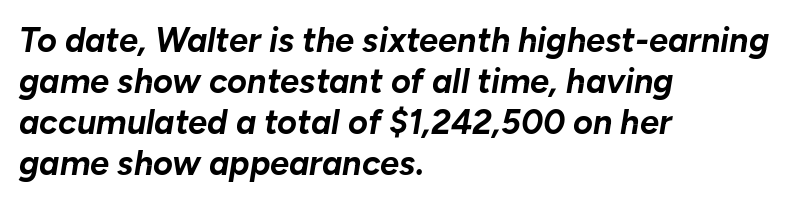
Only glyphs here, with clear space below each row. The face used here is proportionally spaced, like ordinary book or web type. Slanted lettering throughout. The paragraph shown leans on its left margin. How are the letters spaced? Ordinarily, with no added tracking.
